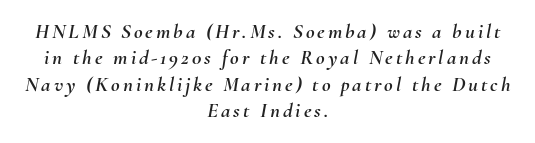
The image shows 21 px text type, italic (leaning right); set centered, normal line spacing (1.26x), not underlined.
